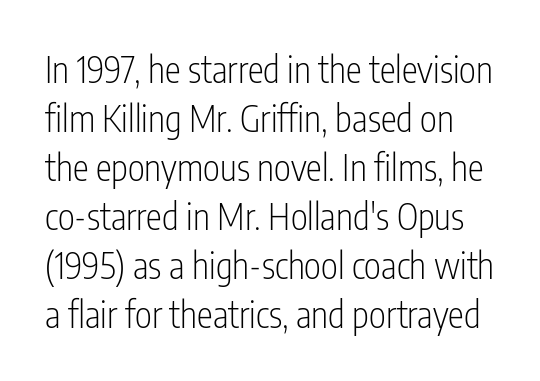
{"serif": "no", "italic": "no", "bold": "no", "weight": "light", "width": "condensed", "stroke_contrast": "low", "x_height": "medium", "monospaced": "no", "underline": "no", "line_spacing": "normal", "line_spacing_ratio": 1.36, "letter_spacing": "normal", "letter_spacing_em": 0.0, "glyph_px": 36}
